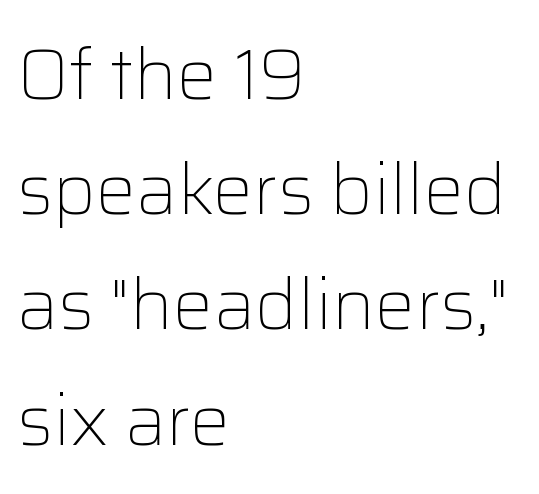
The image shows 72 px light sans-serif type, upright; set left-aligned, normal line spacing (1.6x), normal letter spacing, not underlined; low stroke contrast and a medium x-height.
